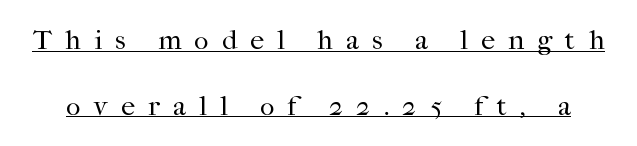
{"serif": "yes", "italic": "no", "bold": "no", "weight": "regular", "width": "normal", "stroke_contrast": "high", "x_height": "medium", "monospaced": "no", "underline": "yes", "line_spacing": "loose", "line_spacing_ratio": 2.34, "letter_spacing": "wide", "letter_spacing_em": 0.47, "glyph_px": 28}
